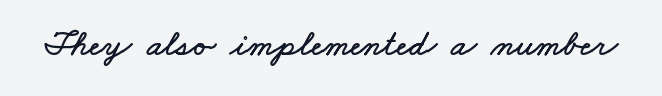
Q: Is the text underlined? A: No.
Q: Is the spacing between letters normal or unusually wide? A: Normal.
Q: Width (condensed, normal, or wide)? A: Wide.
Q: Stroke contrast? A: Low.
Q: x-height? A: Small.
Q: Monospaced? A: No.
